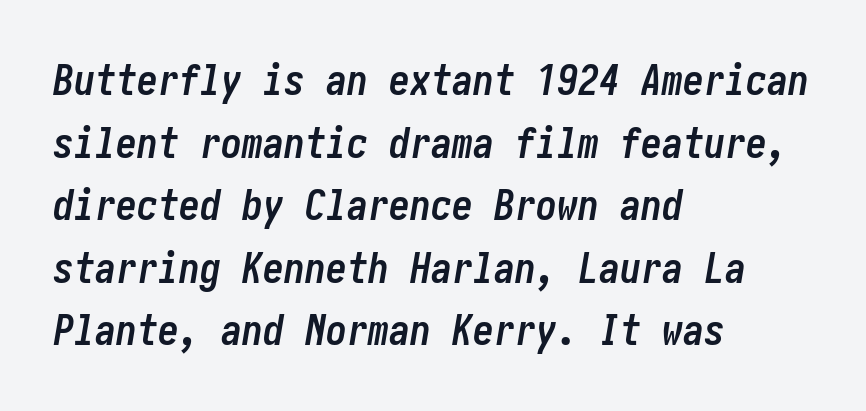
{"italic": "yes", "lean": "right", "slant_degrees": 10, "bold": "yes", "weight": "semibold", "width": "condensed", "stroke_contrast": "low", "x_height": "medium", "underline": "no", "align": "left", "line_spacing": "normal", "line_spacing_ratio": 1.49, "letter_spacing": "normal", "letter_spacing_em": 0.0, "glyph_px": 42}
